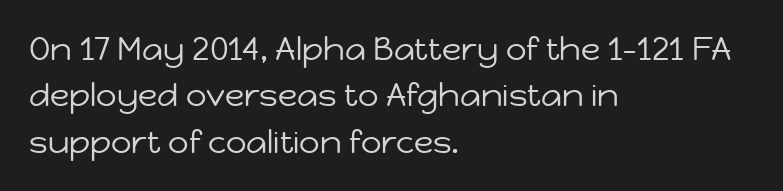
Q: Is the text bold? A: No.
Q: Is the text italic (slanted)? A: No, it is upright.
Q: Is the typeface a serif or a sans-serif typeface? A: Sans-serif.
Q: Is the text underlined? A: No.
Q: How is the paragraph aligned? A: Left-aligned.
Q: Is the spacing between letters normal or unusually wide? A: Normal.
Q: Is the spacing between lines tight, normal or loose? A: Normal.
Q: Width (condensed, normal, or wide)? A: Normal.
Q: Stroke contrast? A: Low.
Q: x-height? A: Medium.
Q: Monospaced? A: No.
